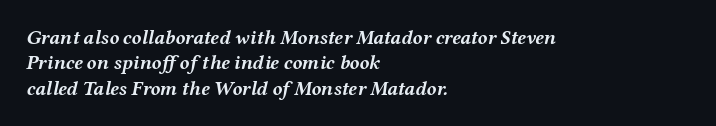
The image shows 20 px bold type, italic (leaning right); set left-aligned, normal line spacing (1.27x), normal letter spacing, not underlined.
